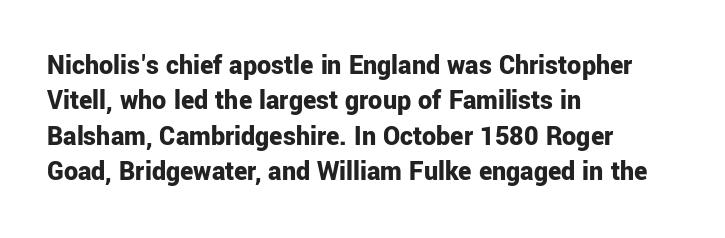
The image shows 28 px bold sans-serif type, upright; set left-aligned, normal line spacing (1.26x), normal letter spacing, not underlined; low stroke contrast and a medium x-height.
